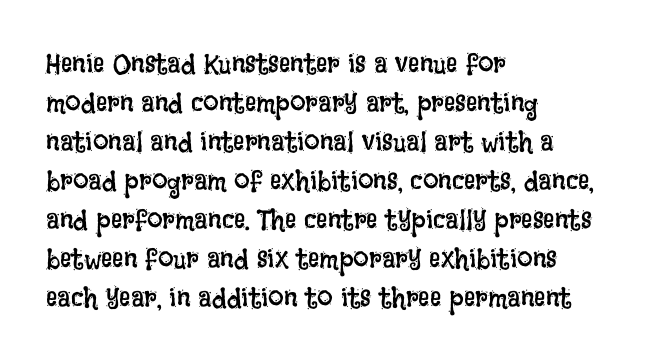
{"italic": "no", "bold": "no", "weight": "regular", "width": "condensed", "stroke_contrast": "low", "x_height": "large", "monospaced": "no", "underline": "no", "align": "left", "line_spacing": "normal", "line_spacing_ratio": 1.39, "letter_spacing": "normal", "letter_spacing_em": 0.0, "glyph_px": 28}
